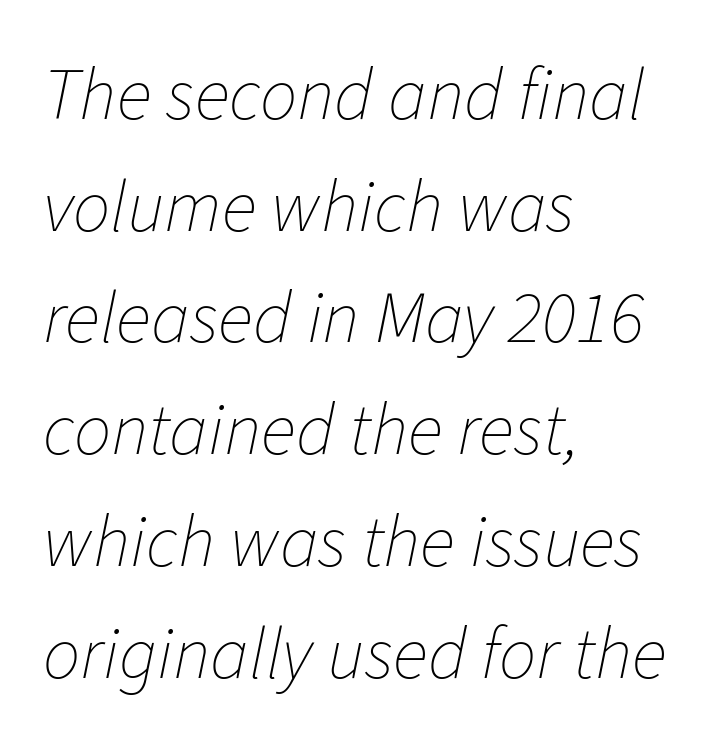
The image shows 74 px thin type, italic (leaning right); set left-aligned, normal line spacing (1.51x), normal letter spacing, not underlined; low stroke contrast and a medium x-height.
